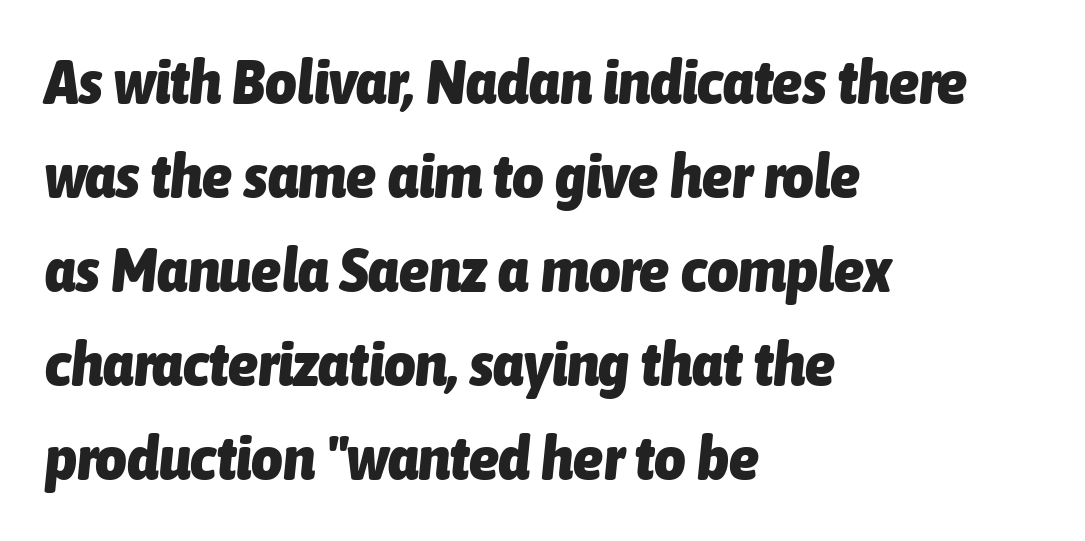
The image shows 61 px heavy, condensed type, italic (leaning right); set left-aligned, normal line spacing (1.54x), normal letter spacing, not underlined; low stroke contrast and a medium x-height.
